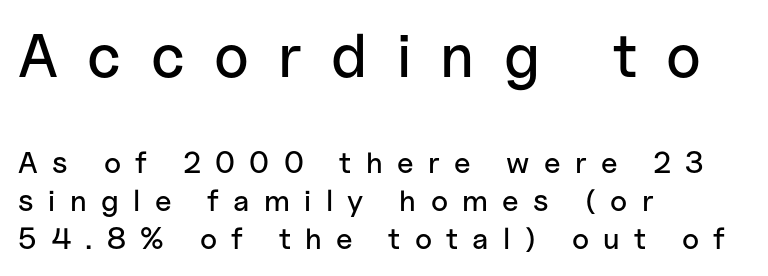
Q: Is the text italic (slanted)? A: No, it is upright.
Q: Is the typeface a serif or a sans-serif typeface? A: Sans-serif.
Q: Is the text underlined? A: No.
Q: How is the paragraph aligned? A: Left-aligned.
Q: Is the spacing between letters normal or unusually wide? A: Unusually wide.
Q: Is the spacing between lines tight, normal or loose? A: Normal.
Q: Which block of text is set in a larger size, the first (top) or the second (bottom)? A: The first (top) one.
Q: Width (condensed, normal, or wide)? A: Normal.
Q: Stroke contrast? A: Low.
Q: x-height? A: Medium.
Q: Monospaced? A: No.
